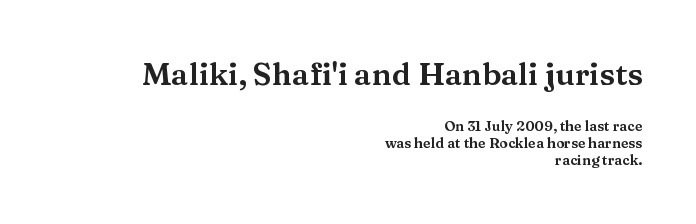
Q: Is the text italic (slanted)? A: No, it is upright.
Q: Is the typeface a serif or a sans-serif typeface? A: Serif.
Q: Is the text underlined? A: No.
Q: How is the paragraph aligned? A: Right-aligned.
Q: Is the spacing between letters normal or unusually wide? A: Normal.
Q: Which block of text is set in a larger size, the first (top) or the second (bottom)? A: The first (top) one.
Q: Width (condensed, normal, or wide)? A: Wide.
Q: Stroke contrast? A: Medium.
Q: x-height? A: Medium.
Q: Monospaced? A: No.
